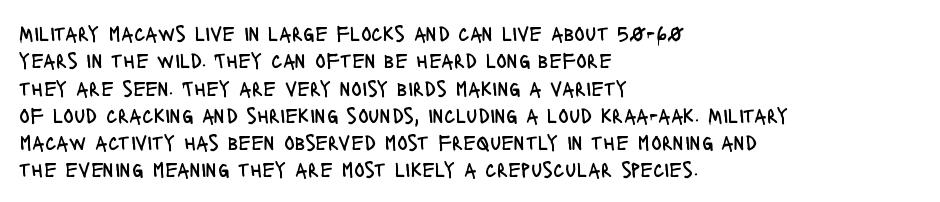
Q: Is the text bold? A: No.
Q: Is the text italic (slanted)? A: No, it is upright.
Q: Is the text underlined? A: No.
Q: How is the paragraph aligned? A: Left-aligned.
Q: Is the spacing between letters normal or unusually wide? A: Normal.
